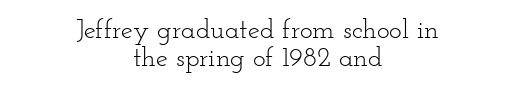
The lines are quadded center. The lettering stays uniformly vertical, giving the passage a roman look. Vertical stems look standard width or narrower in stroke. This rendering leaves character spacing at its baseline value. Compared with typical paragraphs, the rows here are closer together. Check under the words: just untouched page.
